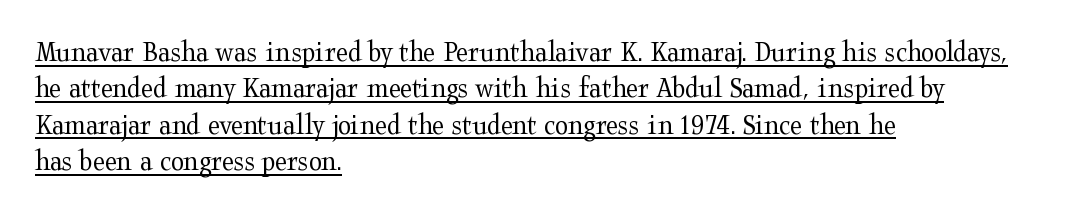
The passage shown is typed in a proportional face where columns would drift. Where is the straight margin? On the left. I'd call this a serif setting — the letters wear small feet. Look at the tracking — it's just the regular setting, nothing added. Weight: regular or lighter.
